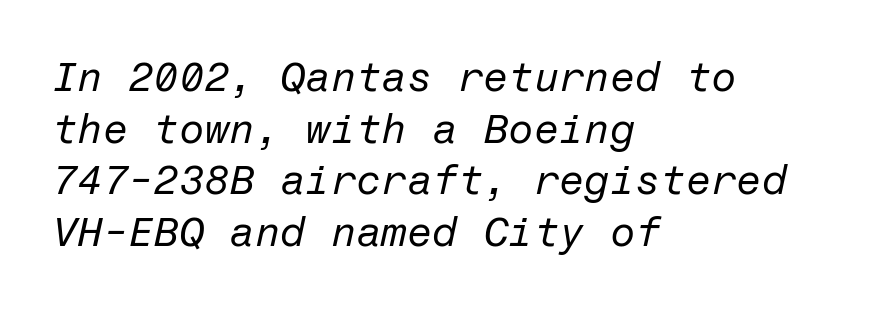
Q: Is the text bold? A: No.
Q: Is the text italic (slanted)? A: Yes, it leans right by about 12 degrees.
Q: Is the text underlined? A: No.
Q: How is the paragraph aligned? A: Left-aligned.
Q: Is the spacing between letters normal or unusually wide? A: Normal.
Q: Is the spacing between lines tight, normal or loose? A: Normal.
Q: Width (condensed, normal, or wide)? A: Normal.
Q: Stroke contrast? A: Low.
Q: x-height? A: Medium.
